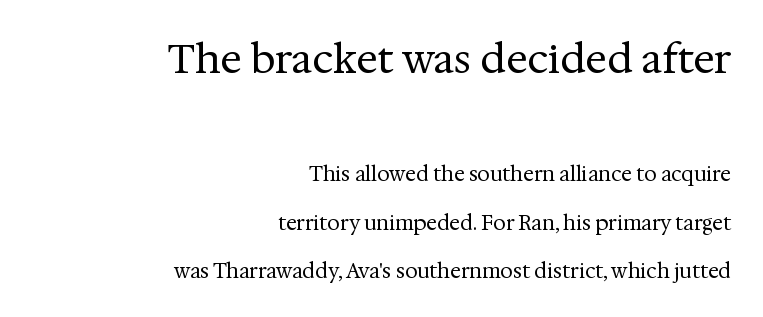
The letterforms sit at book weight or below. Note the varied advance widths — an 'i' is clearly narrower than an 'm'. This rendering uses right alignment, leaving the left contour irregular. The typeface chosen for these lines features serifs.
